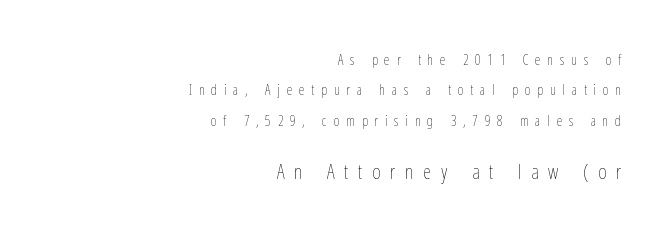
{"italic": "no", "bold": "no", "underline": "no", "align": "right", "line_spacing": "loose", "line_spacing_ratio": 2.17, "letter_spacing": "wide", "letter_spacing_em": 0.49, "larger_block": "second", "size_ratio": 1.43, "glyph_px": 20}
